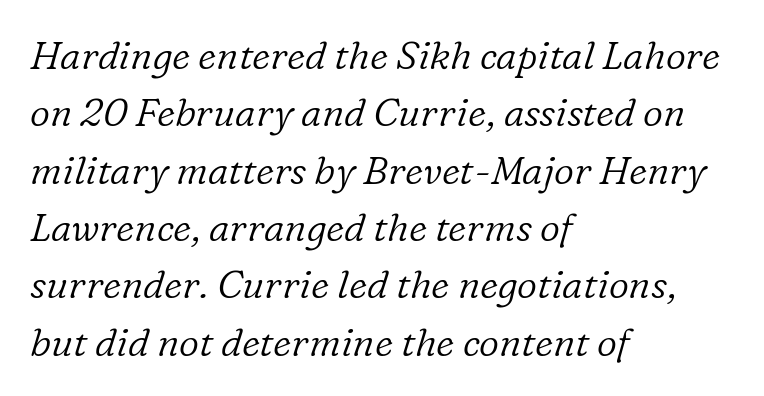
Type style note: has serifs. A bare baseline throughout the passage. The letters are slanted; this is an italic face. Whoever set this chose a conventional vertical rhythm.
